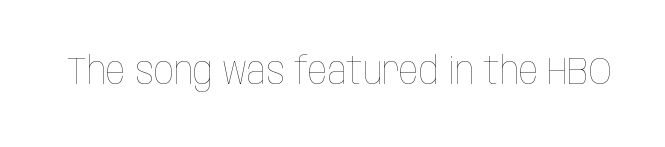
The image shows 39 px thin, condensed type, upright; set normal letter spacing, not underlined; low stroke contrast and a large x-height.
